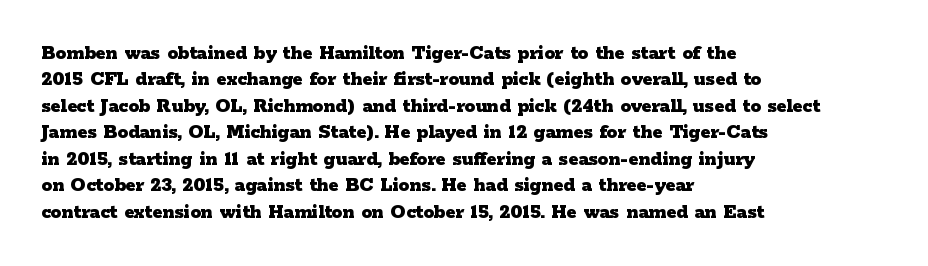
{"italic": "no", "bold": "yes", "underline": "no", "align": "left", "line_spacing": "normal", "line_spacing_ratio": 1.26, "letter_spacing": "normal", "letter_spacing_em": 0.0, "glyph_px": 21}
